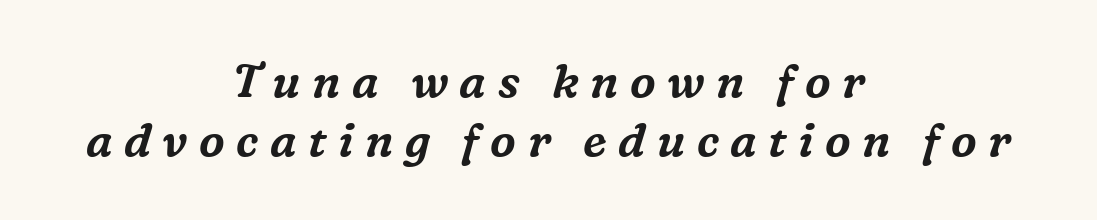
The image shows 46 px serif type, italic (leaning right); set centered, normal line spacing (1.28x), unusually wide letter spacing (+0.25 em), not underlined; medium stroke contrast and a medium x-height.
